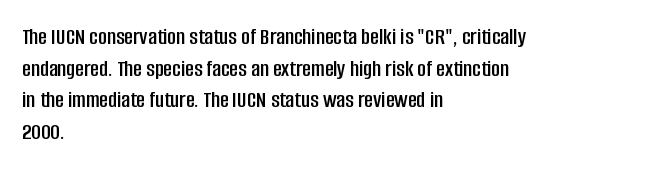
Q: Is the text italic (slanted)? A: No, it is upright.
Q: Is the text underlined? A: No.
Q: How is the paragraph aligned? A: Left-aligned.
Q: Is the spacing between letters normal or unusually wide? A: Normal.
Q: Is the spacing between lines tight, normal or loose? A: Normal.
